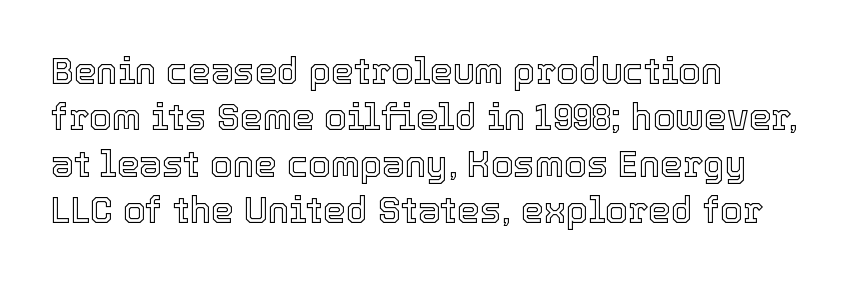
You could not count columns in this text — the font is proportionally spaced. You can tell it's not italic because the verticals are truly vertical. A classic flush-left, rag-right setting is used for this passage. There is no visible air inserted between adjacent glyphs. Leading matches the norm, producing a regular column. The zone under the glyphs is completely vacant.
